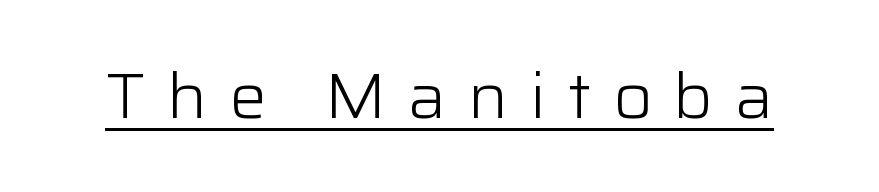
The image shows 63 px light sans-serif type, upright; set unusually wide letter spacing (+0.34 em), underlined; low stroke contrast and a medium x-height.
